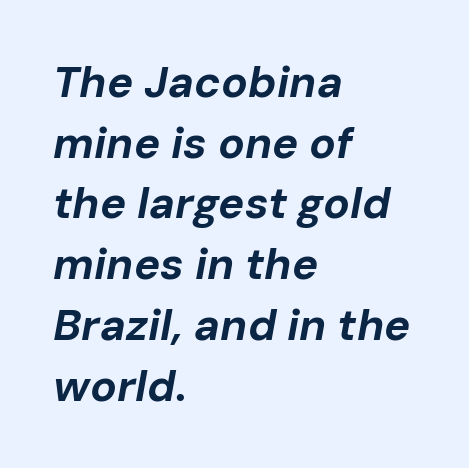
The image shows 44 px bold type, italic (leaning right); set left-aligned, normal line spacing (1.38x), normal letter spacing, not underlined; low stroke contrast and a medium x-height.
